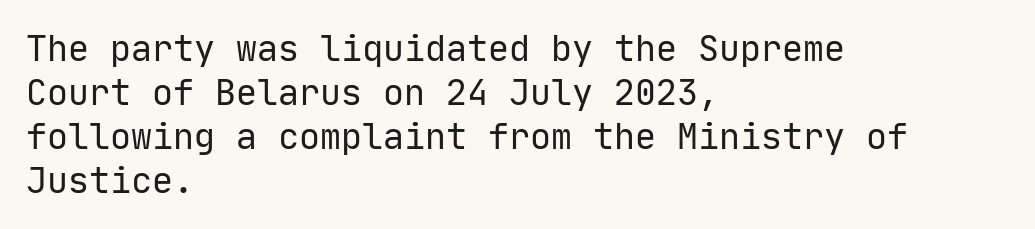
{"serif": "no", "italic": "no", "bold": "no", "weight": "regular", "width": "normal", "stroke_contrast": "low", "x_height": "medium", "monospaced": "yes", "underline": "no", "align": "left", "line_spacing": "normal", "line_spacing_ratio": 1.26, "letter_spacing": "normal", "letter_spacing_em": 0.0, "glyph_px": 35}
